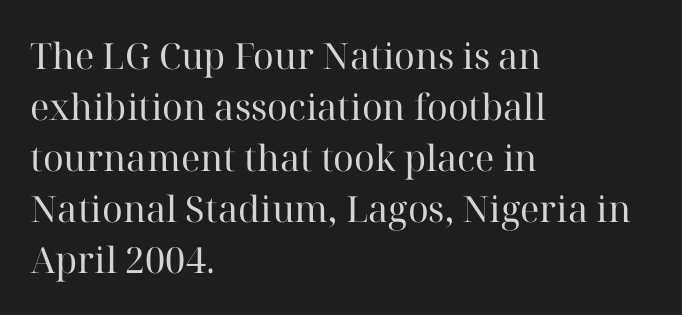
You could not count columns in this text — the font is proportionally spaced. Rule under the text: the space is simply empty. Line beginnings align vertically; line endings do not. Each new line begins a customary step beneath the previous one. In terms of posture, this sample is upright.
